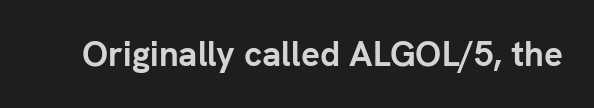
The image shows 35 px semibold sans-serif type, upright; set normal letter spacing, not underlined; low stroke contrast and a medium x-height.
